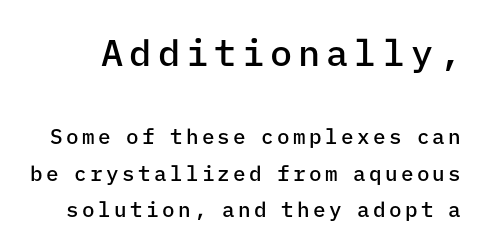
{"serif": "no", "italic": "no", "bold": "semi", "weight": "semibold", "width": "normal", "stroke_contrast": "low", "x_height": "medium", "monospaced": "yes", "underline": "no", "line_spacing_ratio": 1.74, "larger_block": "first", "size_ratio": 1.76, "glyph_px": 37}
